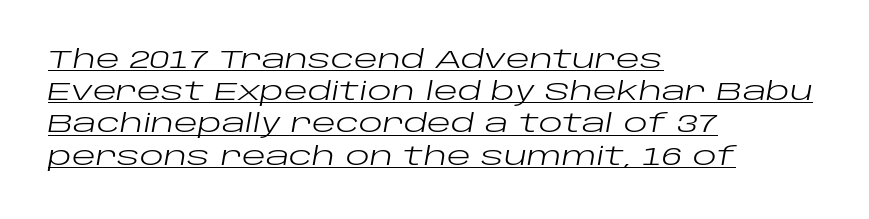
The image shows 25 px text type, italic (leaning right); set left-aligned, normal line spacing (1.29x), normal letter spacing, underlined.
